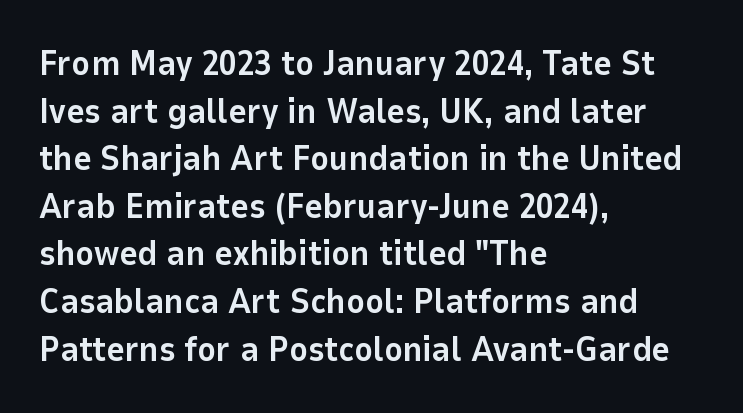
Anything drawn beneath the words? Only blank space. What stands out about the letter spacing? Nothing — it is the standard amount. Posture: vertical. Looks like regular typesetting: each glyph gets only the width it needs. How would I describe the line gaps? Plain and ordinary. A sans-serif font was chosen for this passage.
